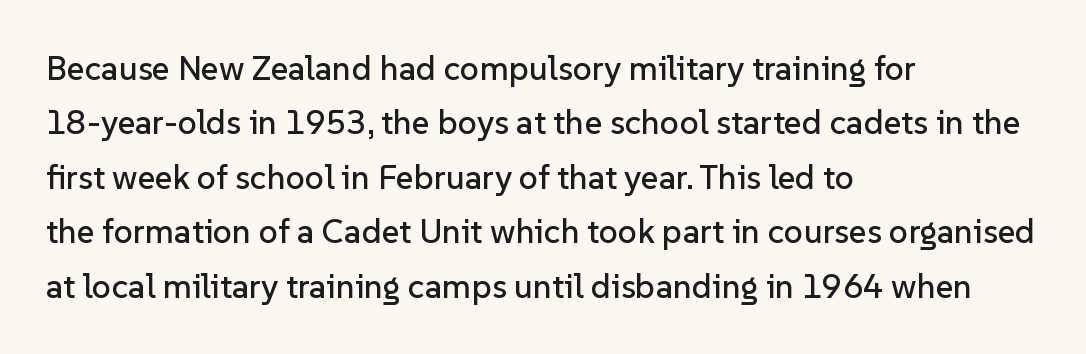
Q: Is the text italic (slanted)? A: No, it is upright.
Q: Is the typeface a serif or a sans-serif typeface? A: Sans-serif.
Q: Is the text underlined? A: No.
Q: How is the paragraph aligned? A: Left-aligned.
Q: Is the spacing between letters normal or unusually wide? A: Normal.
Q: Is the spacing between lines tight, normal or loose? A: Normal.
Q: Width (condensed, normal, or wide)? A: Normal.
Q: Stroke contrast? A: Low.
Q: x-height? A: Medium.
Q: Monospaced? A: No.
